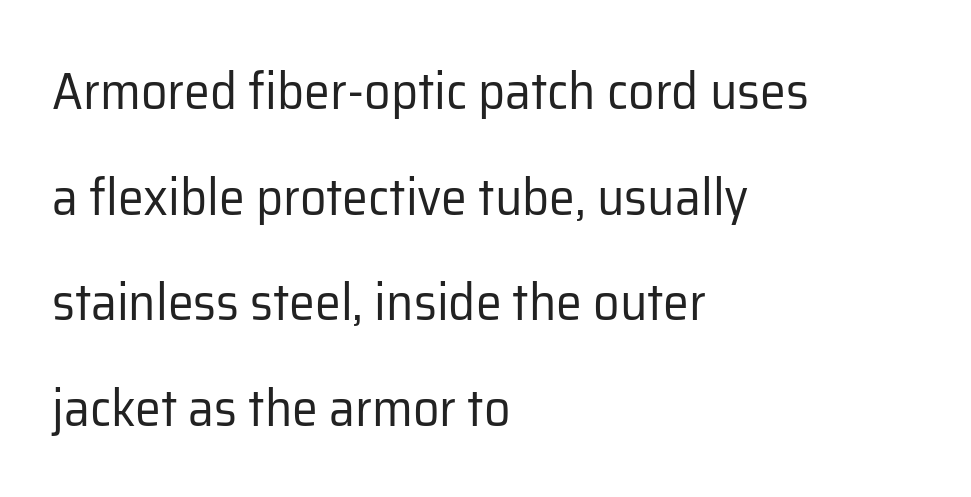
These lines are set flush left with a ragged right edge. This block would shrink considerably if given ordinary leading; it's expanded now. The rendering keeps characters at their native spacing. Lines of text with bare space underneath. A quiet, ordinary-to-light weight characterises the typeface. Rendered with straight, roman letterforms.
